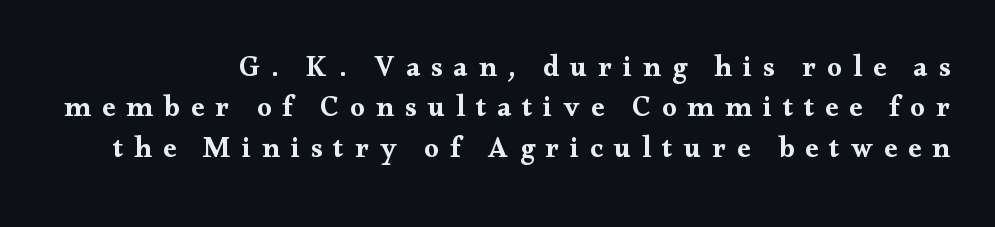
The image shows 29 px wide serif type, upright; set right-aligned, normal line spacing (1.39x), unusually wide letter spacing (+0.38 em), not underlined; medium stroke contrast and a small x-height.
